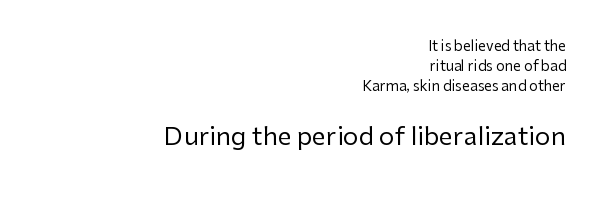
Q: Is the text bold? A: No.
Q: Is the text italic (slanted)? A: No, it is upright.
Q: Is the text underlined? A: No.
Q: How is the paragraph aligned? A: Right-aligned.
Q: Is the spacing between letters normal or unusually wide? A: Normal.
Q: Is the spacing between lines tight, normal or loose? A: Normal.
Q: Which block of text is set in a larger size, the first (top) or the second (bottom)? A: The second (bottom) one.
